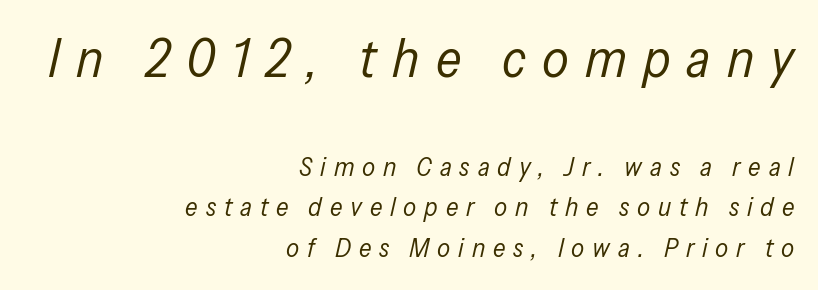
The image shows 53 px regular-weight, condensed type, italic (leaning right); set right-aligned, normal line spacing (1.57x), unusually wide letter spacing (+0.3 em), not underlined; the first (top) block is 2.04x larger; low stroke contrast and a medium x-height.
